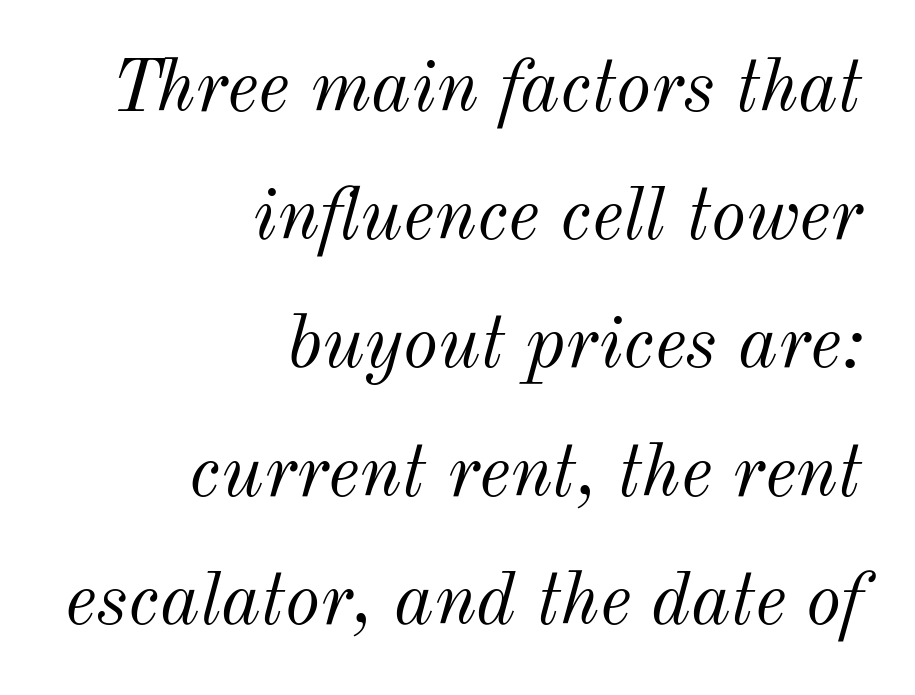
The image shows 75 px light type, italic (leaning right); set right-aligned, line spacing 1.71x, normal letter spacing, not underlined; medium stroke contrast and a small x-height.
